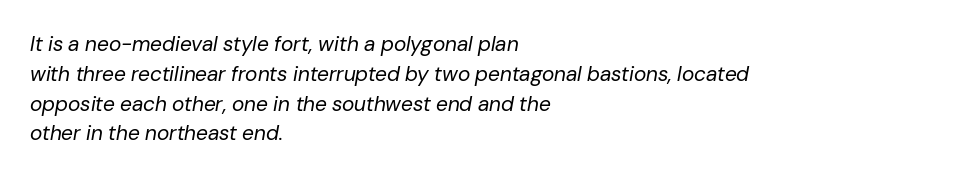
{"italic": "yes", "lean": "right", "slant_degrees": 10, "bold": "no", "underline": "no", "align": "left", "line_spacing": "normal", "line_spacing_ratio": 1.42, "letter_spacing": "normal", "letter_spacing_em": 0.0, "glyph_px": 21}
